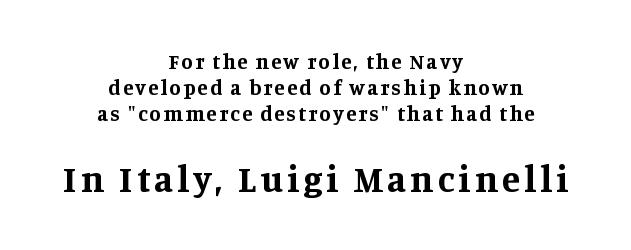
Q: Is the text bold? A: Yes.
Q: Is the text italic (slanted)? A: No, it is upright.
Q: Is the typeface a serif or a sans-serif typeface? A: Serif.
Q: Is the text underlined? A: No.
Q: How is the paragraph aligned? A: Centered.
Q: Which block of text is set in a larger size, the first (top) or the second (bottom)? A: The second (bottom) one.
Q: Width (condensed, normal, or wide)? A: Normal.
Q: Stroke contrast? A: Medium.
Q: x-height? A: Large.
Q: Monospaced? A: No.
